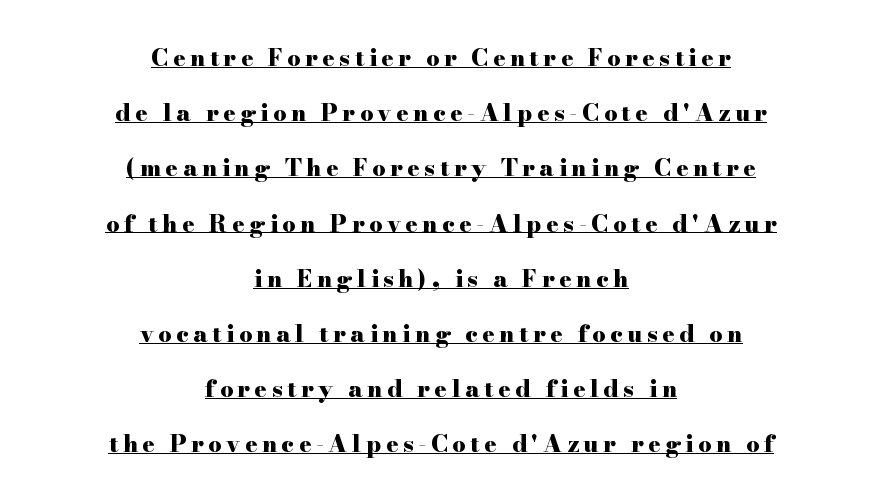
The image shows 23 px bold type, upright; set centered, loose line spacing (2.4x), unusually wide letter spacing (+0.2 em), underlined.
